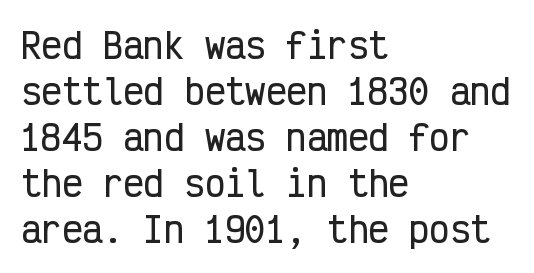
Q: Is the text italic (slanted)? A: No, it is upright.
Q: Is the typeface a serif or a sans-serif typeface? A: Sans-serif.
Q: Is the text underlined? A: No.
Q: How is the paragraph aligned? A: Left-aligned.
Q: Is the spacing between letters normal or unusually wide? A: Normal.
Q: Is the spacing between lines tight, normal or loose? A: Normal.
Q: Width (condensed, normal, or wide)? A: Condensed.
Q: Stroke contrast? A: Low.
Q: x-height? A: Medium.
Q: Monospaced? A: Yes.
